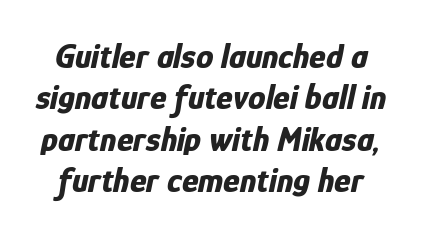
The image shows 35 px bold, condensed type, italic (leaning right); set line spacing 1.18x, normal letter spacing, not underlined; low stroke contrast and a medium x-height.
